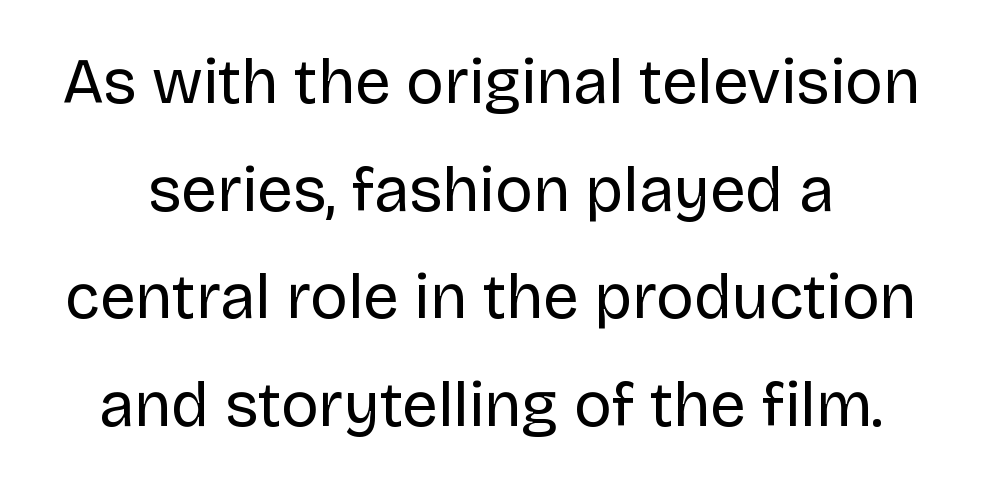
{"serif": "no", "italic": "no", "bold": "no", "weight": "regular", "width": "normal", "stroke_contrast": "low", "x_height": "large", "monospaced": "no", "underline": "no", "line_spacing_ratio": 1.71, "letter_spacing": "normal", "letter_spacing_em": 0.0, "glyph_px": 63}
